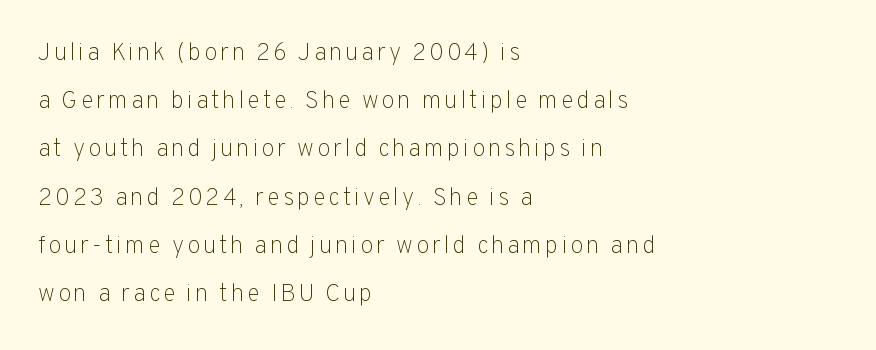
Q: Is the text bold? A: No.
Q: Is the text italic (slanted)? A: No, it is upright.
Q: Is the text underlined? A: No.
Q: How is the paragraph aligned? A: Left-aligned.
Q: Is the spacing between lines tight, normal or loose? A: Loose.
